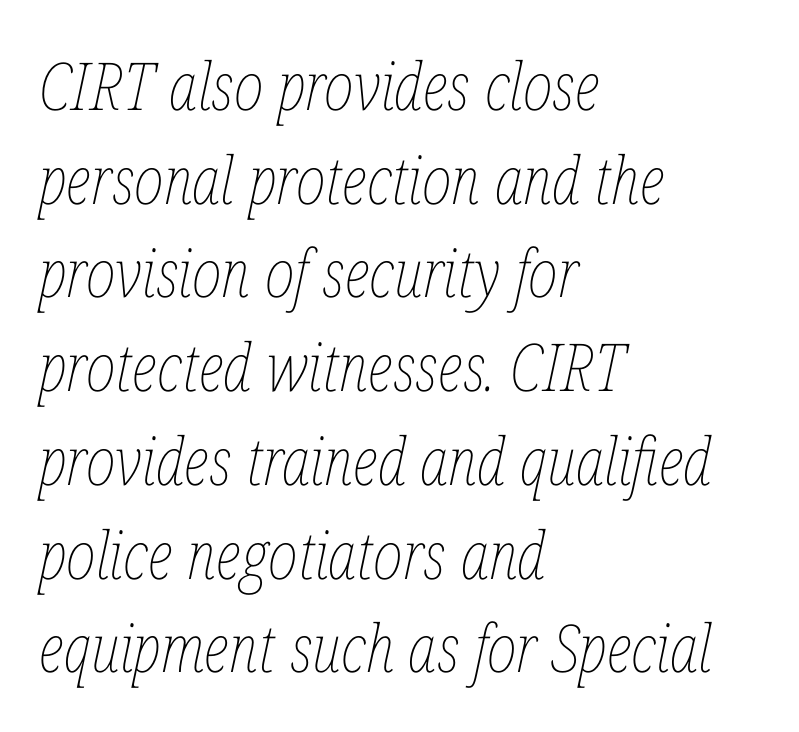
The image shows 66 px thin, condensed type, italic (leaning right); set left-aligned, normal line spacing (1.42x), normal letter spacing, not underlined; low stroke contrast and a medium x-height.
